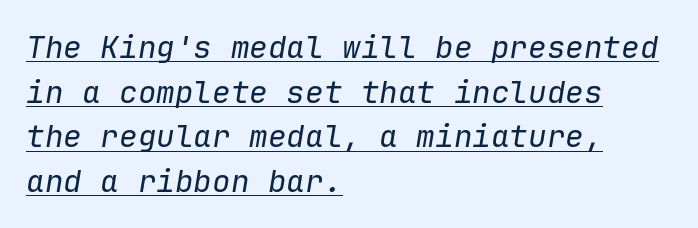
Leading matches the norm, producing a regular column. This sample uses an oblique cut, with every glyph tilted off the vertical. Short and long lines alike share a common starting point at left. Each letter, wide or thin by design, is forced into the same width here. A baseline rule has been typeset under these characters.
